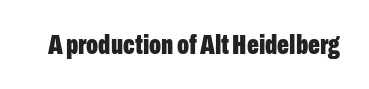
{"serif": "no", "italic": "no", "bold": "yes", "weight": "bold", "width": "condensed", "stroke_contrast": "low", "x_height": "medium", "monospaced": "no", "underline": "no", "letter_spacing": "normal", "letter_spacing_em": 0.0, "glyph_px": 28}
